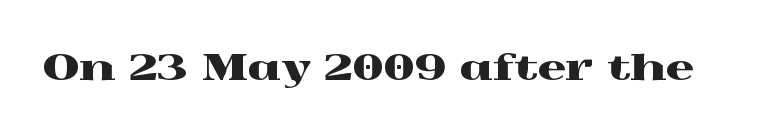
The lettering stays uniformly vertical, giving the passage a roman look. Is this a fixed-width face? No — the glyphs have proportional, varying widths. The passage shown is typeset with a serif family. The rendering keeps characters at their native spacing. Underlining? Definitely not there.
